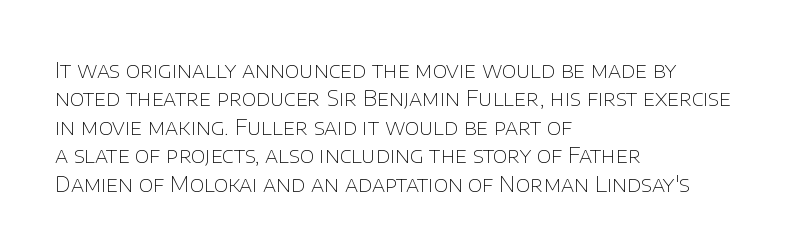
The image shows 22 px text type, upright; set left-aligned, normal line spacing (1.29x), normal letter spacing, not underlined.
